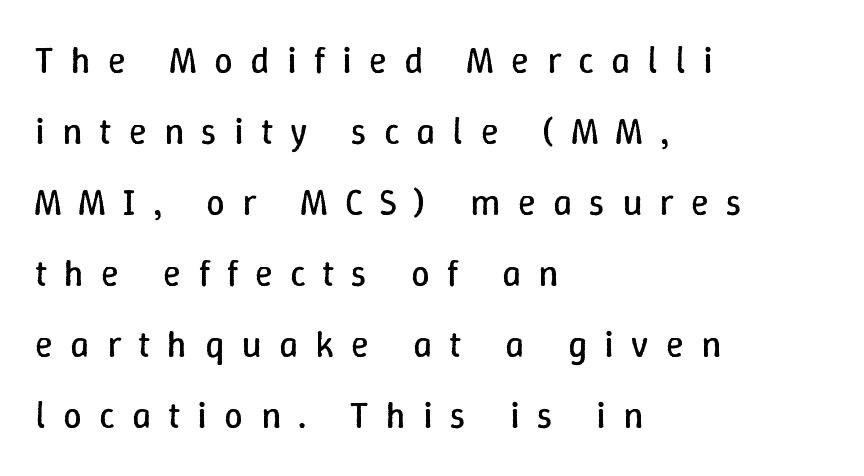
{"italic": "no", "bold": "no", "weight": "regular", "width": "normal", "stroke_contrast": "low", "x_height": "medium", "monospaced": "no", "underline": "no", "align": "left", "line_spacing": "loose", "line_spacing_ratio": 1.92, "letter_spacing": "wide", "letter_spacing_em": 0.47, "glyph_px": 37}
